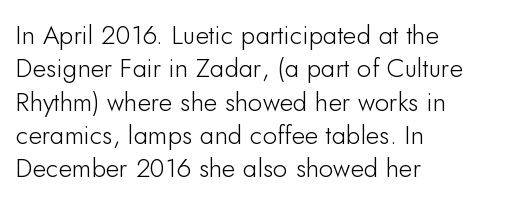
Beneath every word, the page is bare. Evenly set lines give the paragraph a standard silhouette. The compositor pushed each line to the left boundary. Spacing between characters is what you'd get straight out of the box. When letters stand straight like this, we call the style roman or upright.
